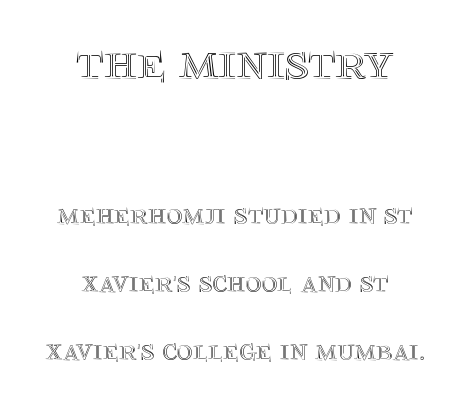
The image shows 53 px text type, upright; set centered, loose line spacing (2.26x), normal letter spacing, not underlined; the first (top) block is 1.77x larger; a large x-height.
